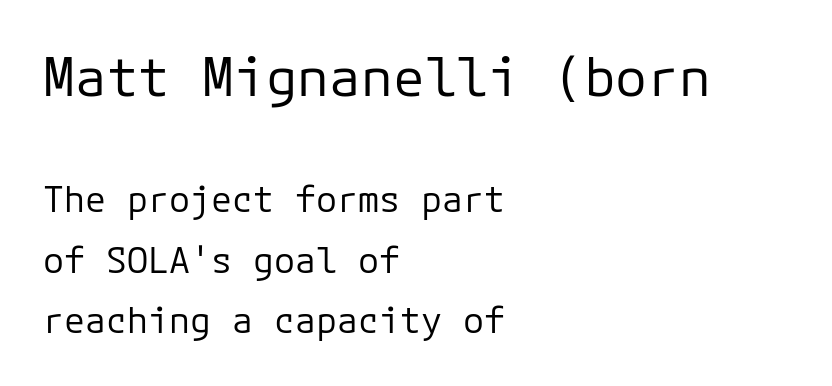
Q: Is the text bold? A: No.
Q: Is the text italic (slanted)? A: No, it is upright.
Q: Is the typeface a serif or a sans-serif typeface? A: Sans-serif.
Q: Is the text underlined? A: No.
Q: How is the paragraph aligned? A: Left-aligned.
Q: Is the spacing between letters normal or unusually wide? A: Normal.
Q: Which block of text is set in a larger size, the first (top) or the second (bottom)? A: The first (top) one.
Q: Width (condensed, normal, or wide)? A: Normal.
Q: Stroke contrast? A: Low.
Q: x-height? A: Medium.
Q: Monospaced? A: Yes.
